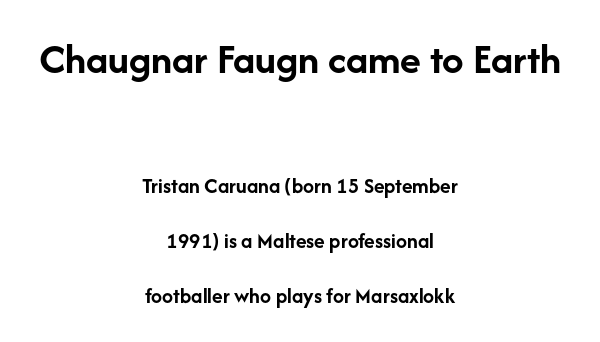
Q: Is the text bold? A: Yes.
Q: Is the text italic (slanted)? A: No, it is upright.
Q: Is the typeface a serif or a sans-serif typeface? A: Sans-serif.
Q: Is the text underlined? A: No.
Q: How is the paragraph aligned? A: Centered.
Q: Is the spacing between letters normal or unusually wide? A: Normal.
Q: Is the spacing between lines tight, normal or loose? A: Loose.
Q: Which block of text is set in a larger size, the first (top) or the second (bottom)? A: The first (top) one.
Q: Width (condensed, normal, or wide)? A: Normal.
Q: Stroke contrast? A: Low.
Q: x-height? A: Medium.
Q: Monospaced? A: No.
